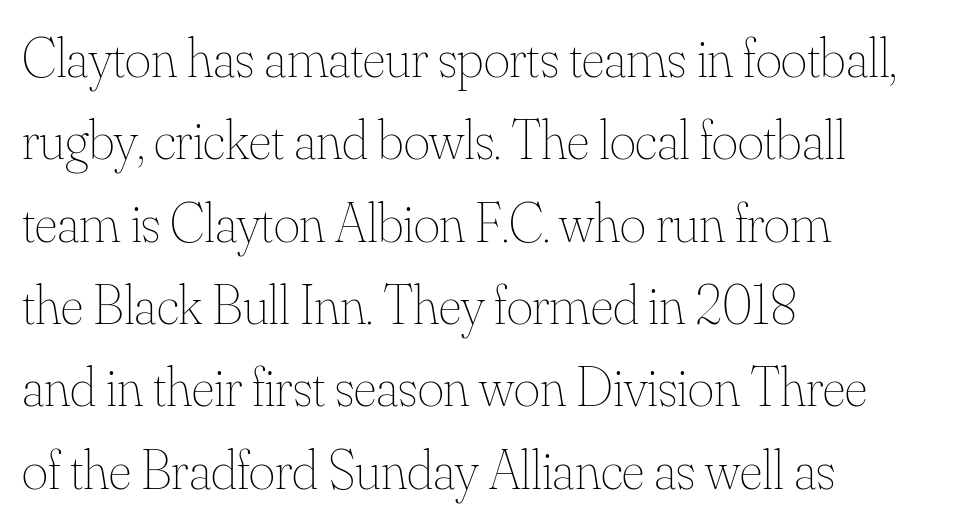
{"italic": "no", "bold": "no", "weight": "thin", "width": "normal", "stroke_contrast": "medium", "x_height": "small", "monospaced": "no", "underline": "no", "align": "left", "line_spacing": "normal", "line_spacing_ratio": 1.47, "letter_spacing": "normal", "letter_spacing_em": 0.0, "glyph_px": 56}
